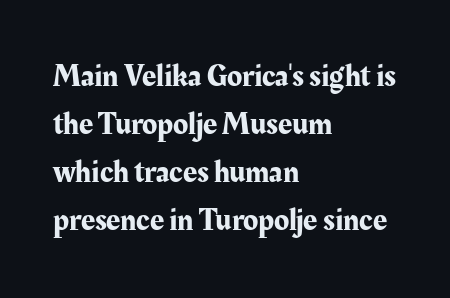
Q: Is the text italic (slanted)? A: No, it is upright.
Q: Is the typeface a serif or a sans-serif typeface? A: Serif.
Q: Is the text underlined? A: No.
Q: How is the paragraph aligned? A: Left-aligned.
Q: Is the spacing between letters normal or unusually wide? A: Normal.
Q: Is the spacing between lines tight, normal or loose? A: Normal.
Q: Width (condensed, normal, or wide)? A: Normal.
Q: Stroke contrast? A: Medium.
Q: x-height? A: Medium.
Q: Monospaced? A: No.
